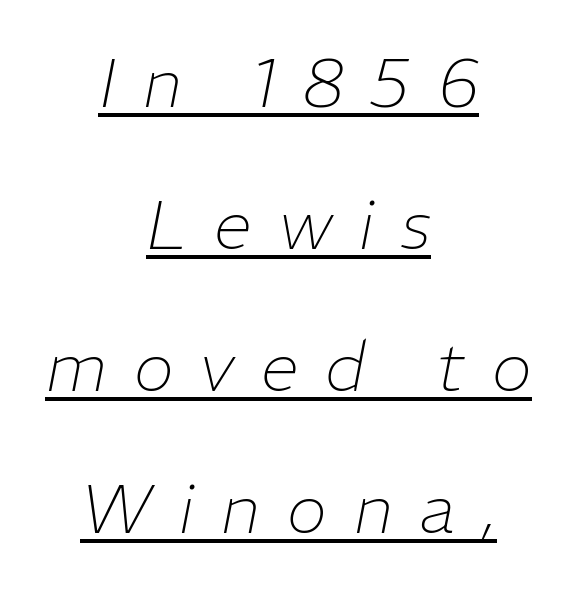
Q: Is the text bold? A: No.
Q: Is the text italic (slanted)? A: Yes, it leans right by about 11 degrees.
Q: Is the text underlined? A: Yes.
Q: How is the paragraph aligned? A: Centered.
Q: Is the spacing between letters normal or unusually wide? A: Unusually wide.
Q: Is the spacing between lines tight, normal or loose? A: Loose.
Q: Width (condensed, normal, or wide)? A: Normal.
Q: Stroke contrast? A: Low.
Q: x-height? A: Medium.
Q: Monospaced? A: No.
